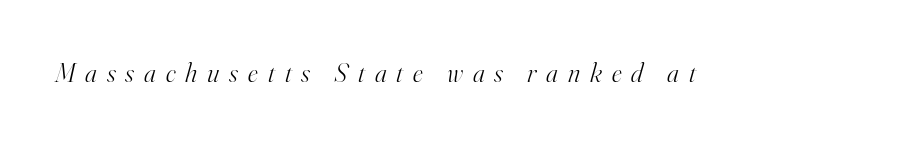
Inter-character spacing is expanded well beyond the font's built-in metrics. If you drew a line through each stem, it would be angled. The passage shown is not bold in any degree. Beneath every word, the page is bare.
